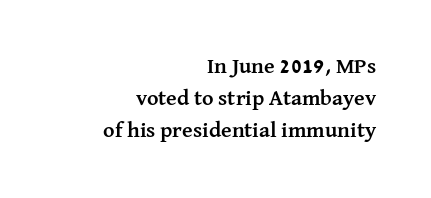
The image shows 22 px bold type, upright; set right-aligned, normal line spacing (1.46x), normal letter spacing, not underlined.
